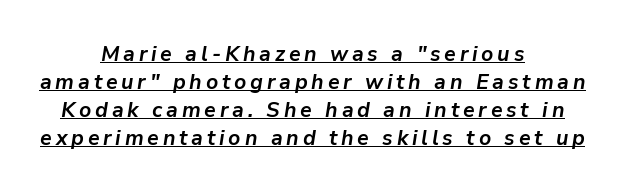
Q: Is the text bold? A: Yes.
Q: Is the text italic (slanted)? A: Yes, it leans right by about 9 degrees.
Q: Is the text underlined? A: Yes.
Q: How is the paragraph aligned? A: Centered.
Q: Is the spacing between lines tight, normal or loose? A: Normal.
